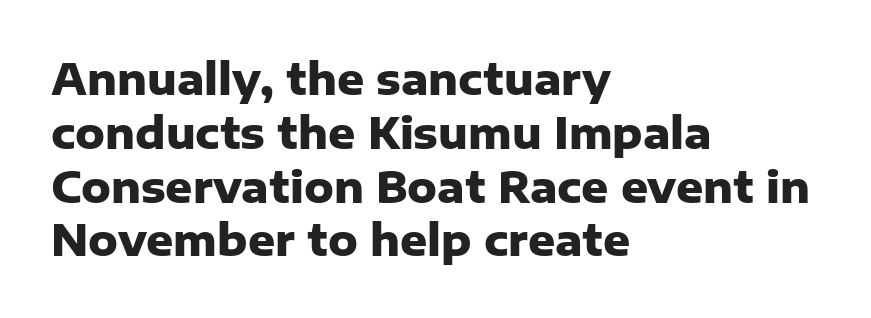
{"serif": "no", "italic": "no", "bold": "yes", "weight": "heavy", "width": "normal", "stroke_contrast": "low", "x_height": "medium", "monospaced": "no", "underline": "no", "align": "left", "line_spacing": "normal", "line_spacing_ratio": 1.28, "letter_spacing": "normal", "letter_spacing_em": 0.0, "glyph_px": 42}
